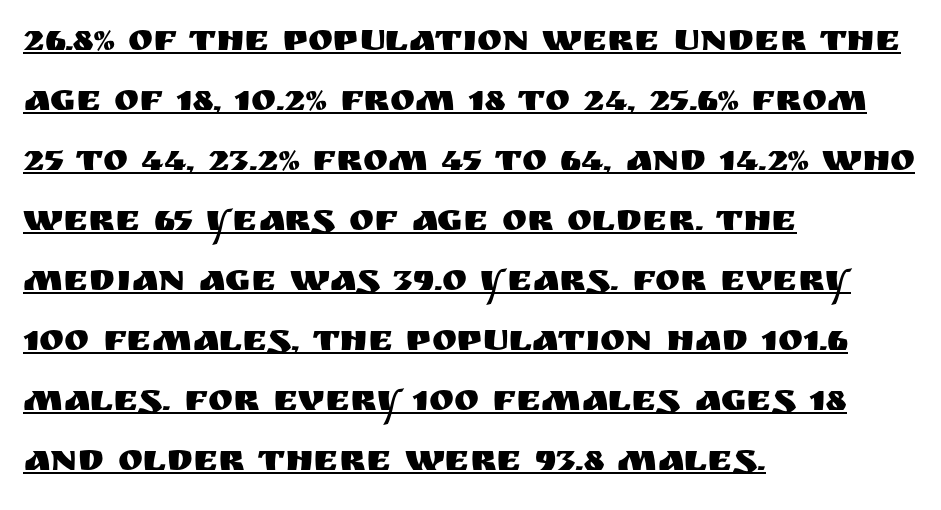
{"serif": "no", "italic": "no", "width": "normal", "stroke_contrast": "medium", "x_height": "large", "monospaced": "no", "underline": "yes", "align": "left", "line_spacing": "normal", "line_spacing_ratio": 1.58, "letter_spacing": "normal", "letter_spacing_em": 0.0, "glyph_px": 38}
